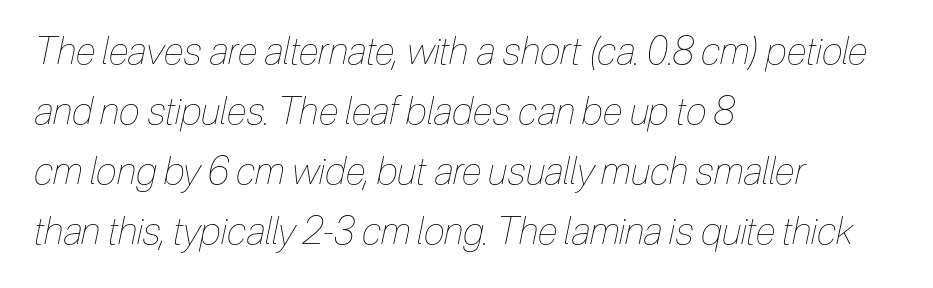
Slanted lettering throughout. Varying glyph widths throughout — classic text-font behaviour. The letterforms sit at book weight or below. This rendering uses left alignment, leaving the right contour irregular.
